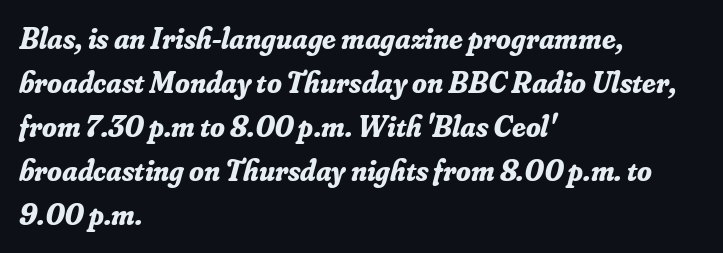
Q: Is the text bold? A: Yes.
Q: Is the text italic (slanted)? A: Yes, it leans right by about 16 degrees.
Q: Is the typeface a serif or a sans-serif typeface? A: Serif.
Q: Is the text underlined? A: No.
Q: How is the paragraph aligned? A: Left-aligned.
Q: Is the spacing between letters normal or unusually wide? A: Normal.
Q: Is the spacing between lines tight, normal or loose? A: Normal.
Q: Width (condensed, normal, or wide)? A: Normal.
Q: Stroke contrast? A: Low.
Q: x-height? A: Small.
Q: Monospaced? A: No.
